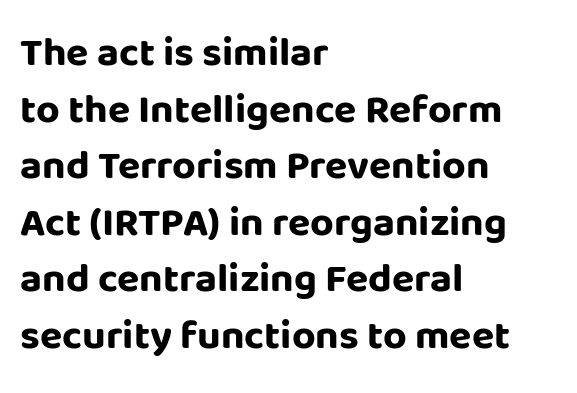
Set as a true bold cut, around the 700 mark. The typeface chosen for these lines omits serifs. This is roman type, the default non-slanted kind. Regarding leading, the lines here are spaced in the standard way. One-word summary of the alignment: left.
